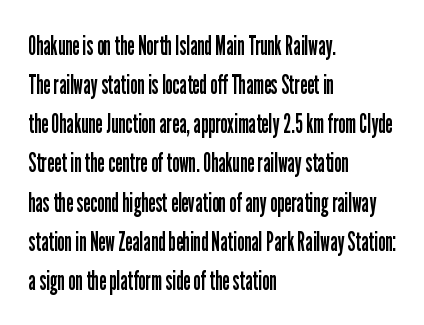
{"italic": "no", "bold": "no", "underline": "no", "align": "left", "line_spacing": "normal", "line_spacing_ratio": 1.45, "letter_spacing": "normal", "letter_spacing_em": 0.0, "glyph_px": 27}
